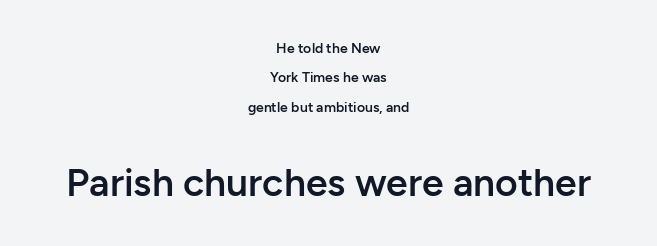
{"serif": "no", "italic": "no", "bold": "semi", "weight": "semibold", "width": "normal", "stroke_contrast": "low", "x_height": "medium", "monospaced": "no", "underline": "no", "align": "center", "line_spacing": "loose", "line_spacing_ratio": 2.1, "letter_spacing": "normal", "letter_spacing_em": 0.0, "larger_block": "second", "size_ratio": 2.79, "glyph_px": 39}
